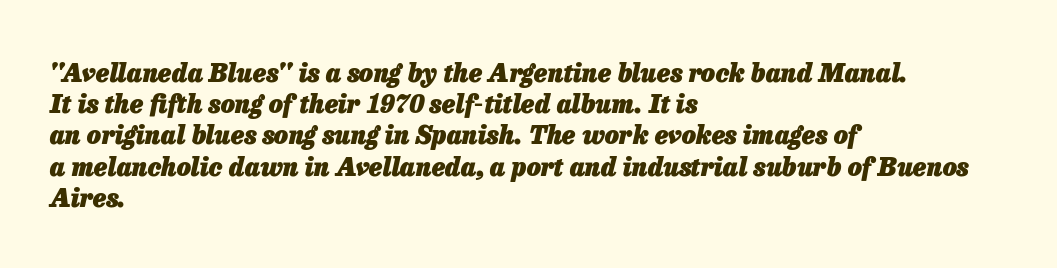
The image shows 25 px bold type, italic (leaning right); set left-aligned, normal line spacing (1.25x), normal letter spacing, not underlined.
